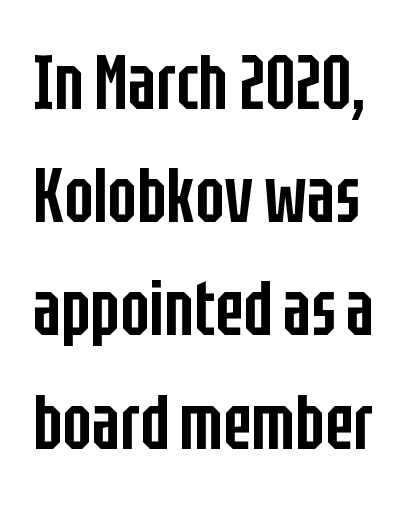
Q: Is the text bold? A: Semi-bold.
Q: Is the text italic (slanted)? A: No, it is upright.
Q: Is the typeface a serif or a sans-serif typeface? A: Sans-serif.
Q: Is the text underlined? A: No.
Q: Is the spacing between letters normal or unusually wide? A: Normal.
Q: Is the spacing between lines tight, normal or loose? A: Normal.
Q: Width (condensed, normal, or wide)? A: Condensed.
Q: Stroke contrast? A: Low.
Q: x-height? A: Large.
Q: Monospaced? A: No.
